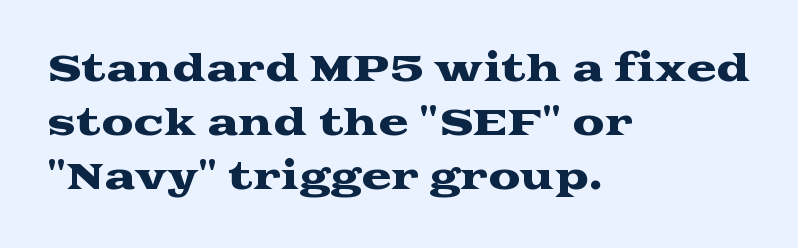
You could call the tracking neutral — neither tight nor loose. Is there much room between lines? A standard amount, neither cramped nor airy. Spacing verdict: proportional, widths tailored to each character. The lines in this sample share a left origin and differ only in where they stop.
